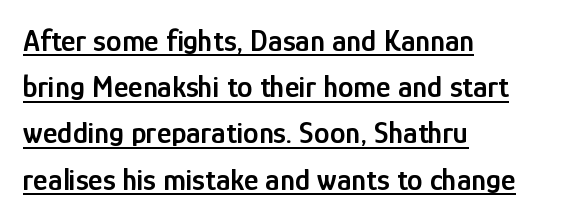
Q: Is the text bold? A: Semi-bold.
Q: Is the text italic (slanted)? A: No, it is upright.
Q: Is the typeface a serif or a sans-serif typeface? A: Sans-serif.
Q: Is the text underlined? A: Yes.
Q: How is the paragraph aligned? A: Left-aligned.
Q: Is the spacing between letters normal or unusually wide? A: Normal.
Q: Is the spacing between lines tight, normal or loose? A: Normal.
Q: Width (condensed, normal, or wide)? A: Condensed.
Q: Stroke contrast? A: Low.
Q: x-height? A: Medium.
Q: Monospaced? A: No.
